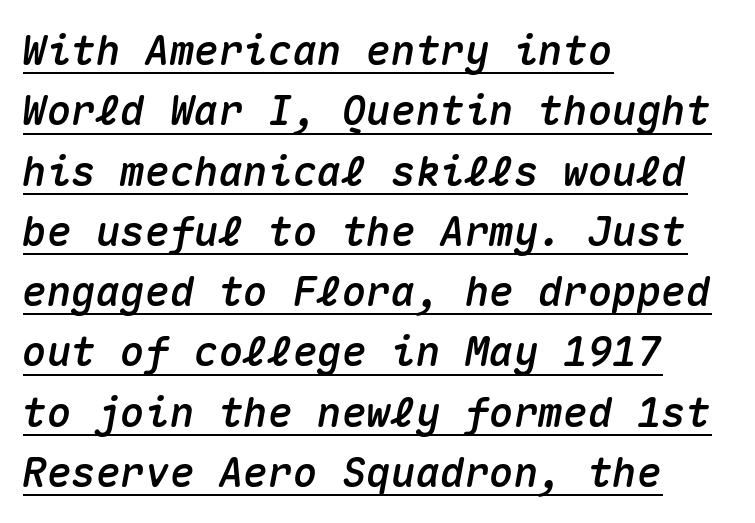
Q: Is the text italic (slanted)? A: Yes, it leans right by about 10 degrees.
Q: Is the text underlined? A: Yes.
Q: How is the paragraph aligned? A: Left-aligned.
Q: Is the spacing between letters normal or unusually wide? A: Normal.
Q: Is the spacing between lines tight, normal or loose? A: Normal.
Q: Width (condensed, normal, or wide)? A: Normal.
Q: Stroke contrast? A: Medium.
Q: x-height? A: Medium.
Q: Monospaced? A: Yes.
